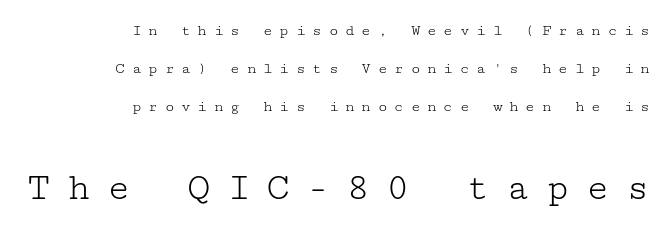
{"serif": "yes", "italic": "no", "bold": "no", "weight": "light", "width": "wide", "stroke_contrast": "low", "x_height": "medium", "underline": "no", "align": "right", "line_spacing": "loose", "line_spacing_ratio": 2.37, "letter_spacing": "wide", "letter_spacing_em": 0.42, "larger_block": "second", "size_ratio": 2.44, "glyph_px": 39}
